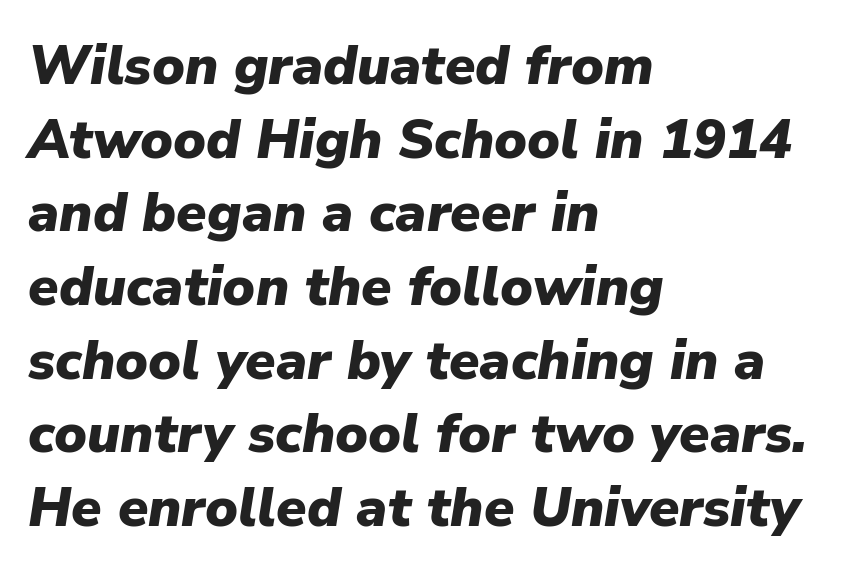
Q: Is the text bold? A: Yes.
Q: Is the text italic (slanted)? A: Yes, it leans right by about 9 degrees.
Q: Is the text underlined? A: No.
Q: How is the paragraph aligned? A: Left-aligned.
Q: Is the spacing between letters normal or unusually wide? A: Normal.
Q: Is the spacing between lines tight, normal or loose? A: Normal.
Q: Width (condensed, normal, or wide)? A: Normal.
Q: Stroke contrast? A: Low.
Q: x-height? A: Medium.
Q: Monospaced? A: No.
